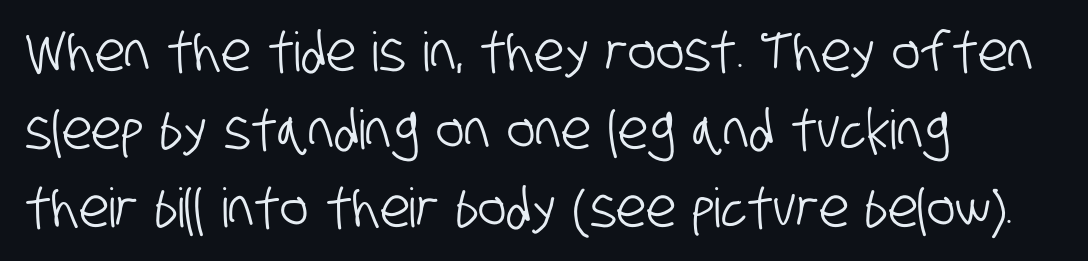
{"serif": "no", "width": "condensed", "stroke_contrast": "low", "x_height": "large", "monospaced": "no", "underline": "no", "align": "left", "line_spacing": "normal", "line_spacing_ratio": 1.44, "letter_spacing": "normal", "letter_spacing_em": 0.0, "glyph_px": 54}
